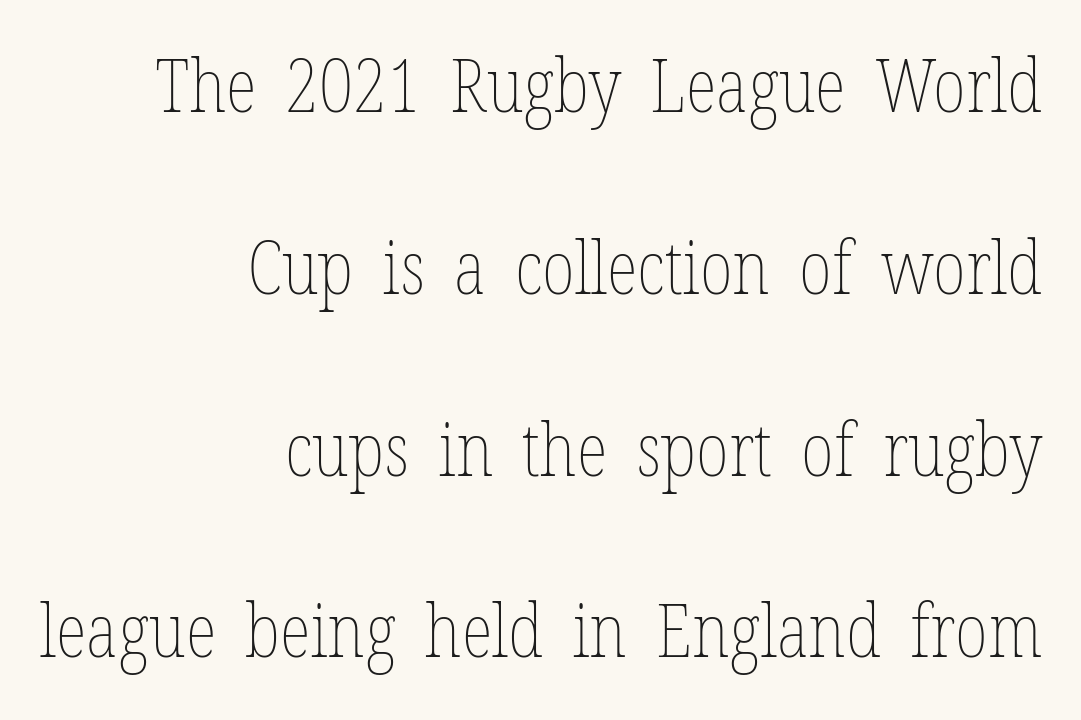
Q: Is the text bold? A: No.
Q: Is the text italic (slanted)? A: No, it is upright.
Q: Is the text underlined? A: No.
Q: How is the paragraph aligned? A: Right-aligned.
Q: Is the spacing between letters normal or unusually wide? A: Normal.
Q: Is the spacing between lines tight, normal or loose? A: Loose.
Q: Width (condensed, normal, or wide)? A: Condensed.
Q: Stroke contrast? A: Low.
Q: x-height? A: Medium.
Q: Monospaced? A: No.
